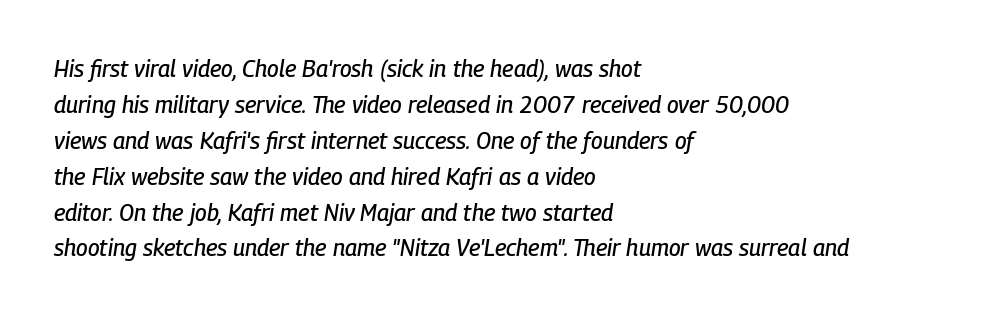
These lines sit exactly where default settings would place them. This sample uses plain, unmodified letter spacing. The setting favours the left margin, as ordinary paragraphs usually do. Each row of text sits above clean, open space.
